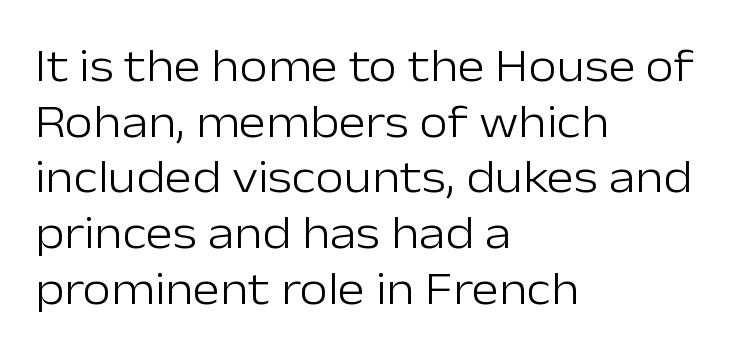
Q: Is the text bold? A: No.
Q: Is the text italic (slanted)? A: No, it is upright.
Q: Is the typeface a serif or a sans-serif typeface? A: Sans-serif.
Q: Is the text underlined? A: No.
Q: How is the paragraph aligned? A: Left-aligned.
Q: Is the spacing between letters normal or unusually wide? A: Normal.
Q: Width (condensed, normal, or wide)? A: Normal.
Q: Stroke contrast? A: Low.
Q: x-height? A: Medium.
Q: Monospaced? A: No.
